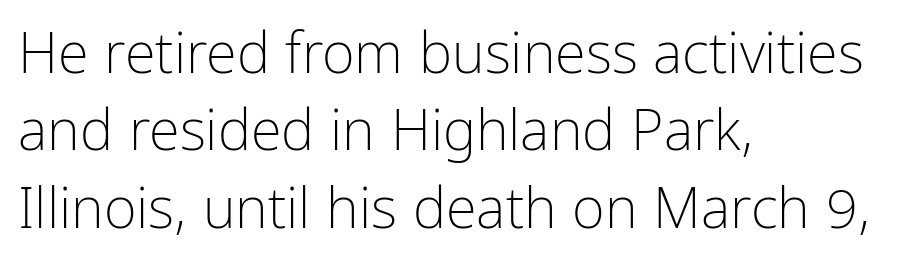
The image shows 56 px light, condensed sans-serif type, upright; set left-aligned, normal line spacing (1.38x), normal letter spacing, not underlined; low stroke contrast and a medium x-height.
